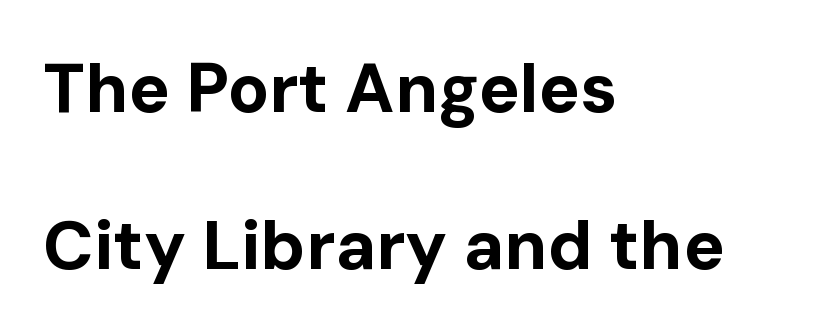
Q: Is the text bold? A: Yes.
Q: Is the text italic (slanted)? A: No, it is upright.
Q: Is the typeface a serif or a sans-serif typeface? A: Sans-serif.
Q: Is the text underlined? A: No.
Q: How is the paragraph aligned? A: Left-aligned.
Q: Is the spacing between letters normal or unusually wide? A: Normal.
Q: Is the spacing between lines tight, normal or loose? A: Loose.
Q: Width (condensed, normal, or wide)? A: Normal.
Q: Stroke contrast? A: Low.
Q: x-height? A: Medium.
Q: Monospaced? A: No.
